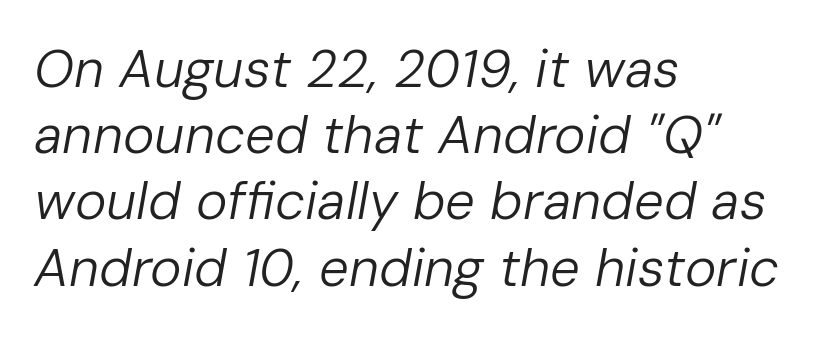
The paragraph has a hard left edge and a soft right edge. These lines are rendered in a variable-pitch font. The tracking reads as untouched default to a designer's eye. Rendered with sloped, italic letterforms. Reading down the column, the eye jumps a familiar distance to each next line. The specimen omits any rule beneath the text block's lines.
